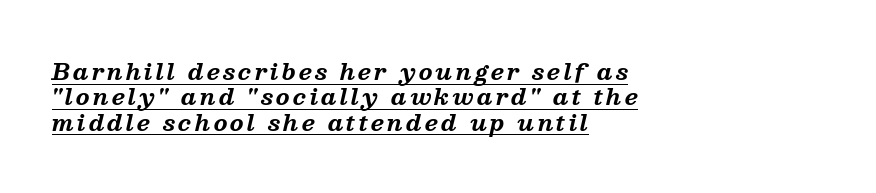
Q: Is the text bold? A: Yes.
Q: Is the text italic (slanted)? A: Yes, it leans right by about 13 degrees.
Q: Is the text underlined? A: Yes.
Q: How is the paragraph aligned? A: Left-aligned.
Q: Is the spacing between lines tight, normal or loose? A: Tight.
